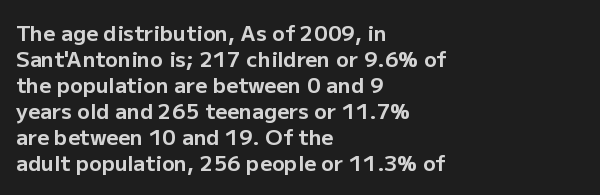
{"italic": "no", "bold": "yes", "underline": "no", "align": "left", "line_spacing_ratio": 1.24, "letter_spacing": "normal", "letter_spacing_em": 0.0, "glyph_px": 21}
